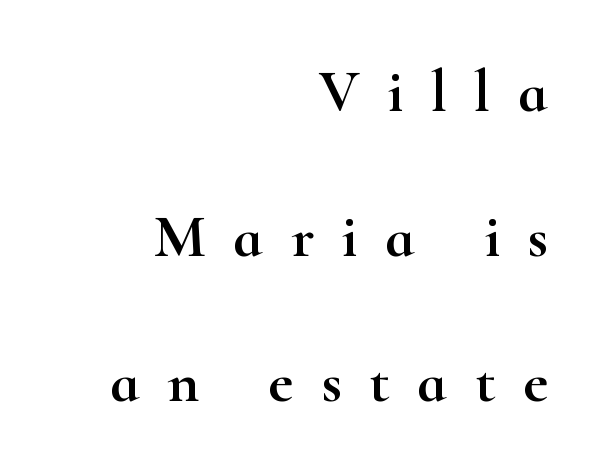
Q: Is the text italic (slanted)? A: No, it is upright.
Q: Is the typeface a serif or a sans-serif typeface? A: Serif.
Q: Is the text underlined? A: No.
Q: How is the paragraph aligned? A: Right-aligned.
Q: Is the spacing between letters normal or unusually wide? A: Unusually wide.
Q: Is the spacing between lines tight, normal or loose? A: Loose.
Q: Width (condensed, normal, or wide)? A: Wide.
Q: Stroke contrast? A: High.
Q: x-height? A: Small.
Q: Monospaced? A: No.
